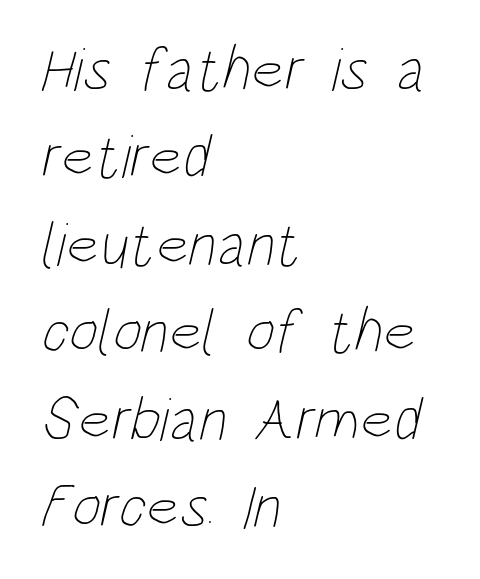
The image shows 62 px thin, condensed type; set left-aligned, normal line spacing (1.41x), normal letter spacing, not underlined; low stroke contrast and a large x-height.
